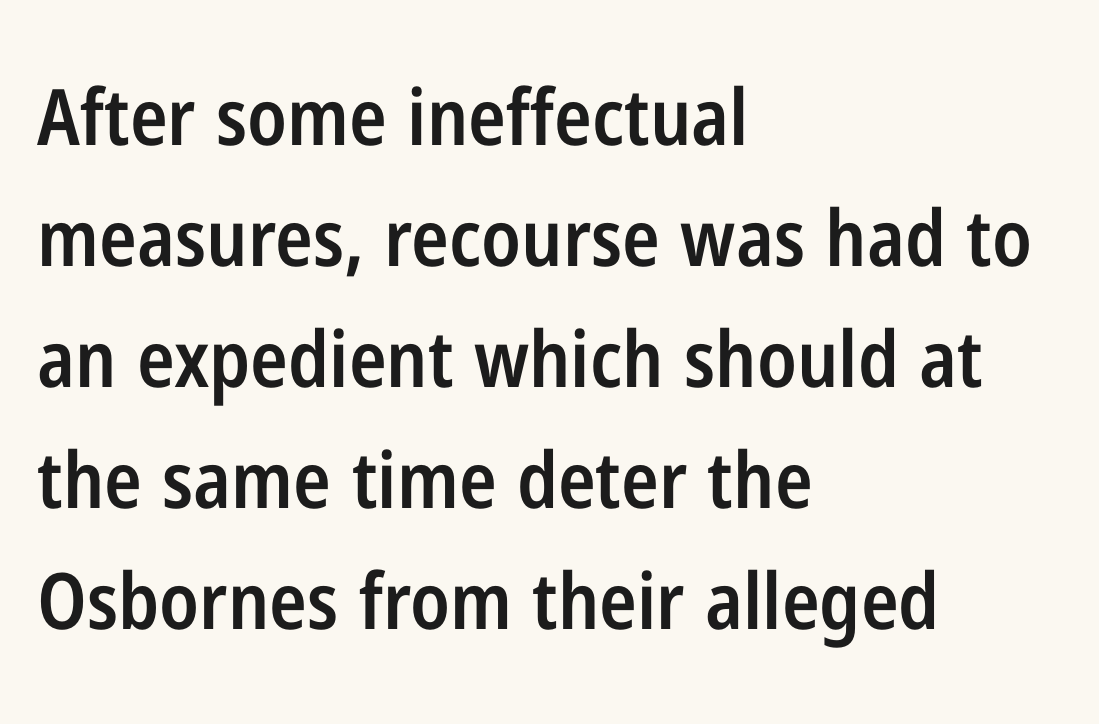
{"serif": "no", "italic": "no", "bold": "semi", "weight": "semibold", "width": "condensed", "stroke_contrast": "low", "x_height": "medium", "monospaced": "no", "underline": "no", "align": "left", "line_spacing": "normal", "line_spacing_ratio": 1.55, "letter_spacing": "normal", "letter_spacing_em": 0.0, "glyph_px": 78}
